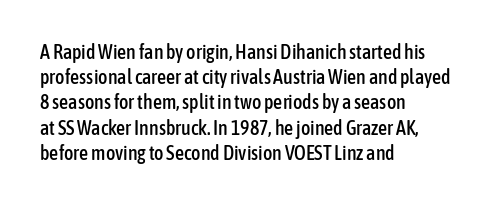
These lines keep a tight, regular rhythm from letter to letter. Successive baselines arrive at the customary interval. Unmarked baselines from the first word to the last. Casual observation: everything's shoved over to the left. This sample uses an upright cut, with every glyph sitting square on the baseline.
